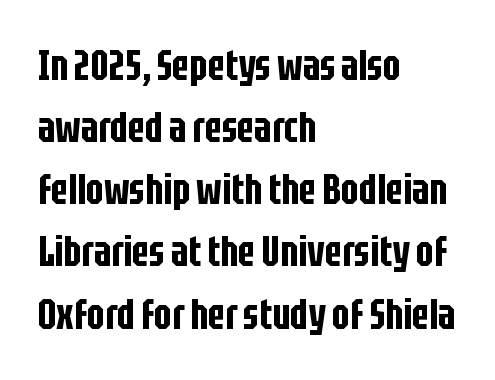
Q: Is the text italic (slanted)? A: No, it is upright.
Q: Is the typeface a serif or a sans-serif typeface? A: Sans-serif.
Q: Is the text underlined? A: No.
Q: How is the paragraph aligned? A: Left-aligned.
Q: Is the spacing between letters normal or unusually wide? A: Normal.
Q: Is the spacing between lines tight, normal or loose? A: Normal.
Q: Width (condensed, normal, or wide)? A: Condensed.
Q: Stroke contrast? A: Low.
Q: x-height? A: Large.
Q: Monospaced? A: No.
